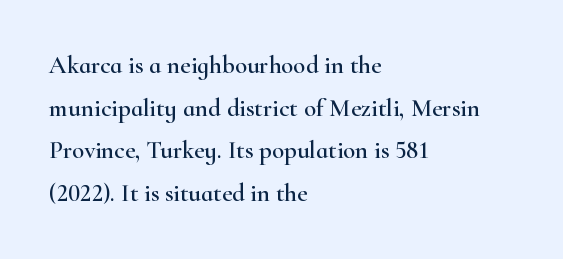
The image shows 25 px text type, upright; set left-aligned, line spacing 1.71x, normal letter spacing, not underlined.
